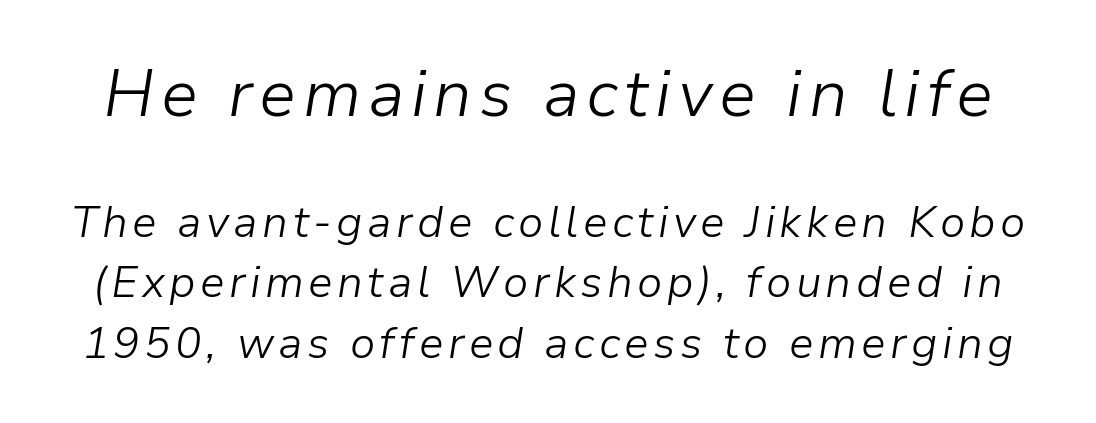
The image shows 66 px light type, italic (leaning right); set normal line spacing (1.37x), not underlined; the first (top) block is 1.5x larger; low stroke contrast and a medium x-height.
